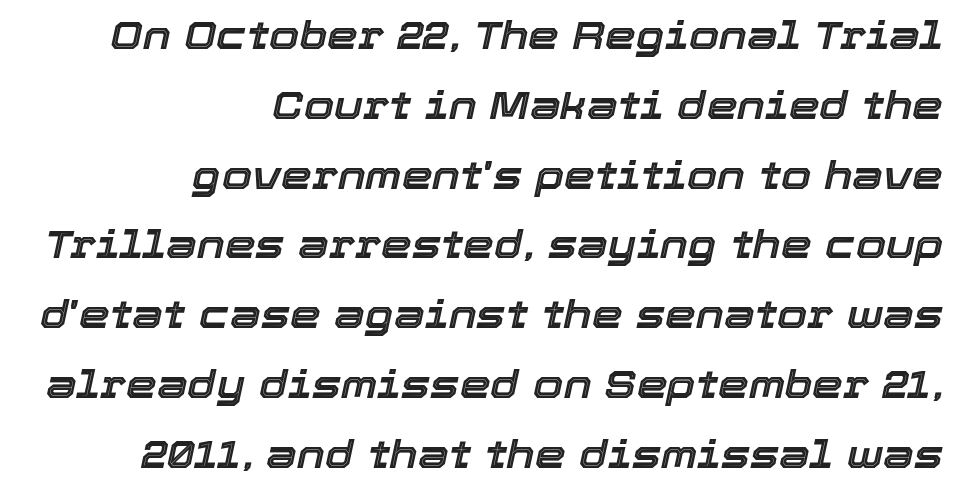
{"italic": "yes", "lean": "right", "slant_degrees": 12, "width": "normal", "x_height": "medium", "monospaced": "no", "underline": "no", "align": "right", "line_spacing_ratio": 1.79, "letter_spacing": "normal", "letter_spacing_em": 0.0, "glyph_px": 39}
